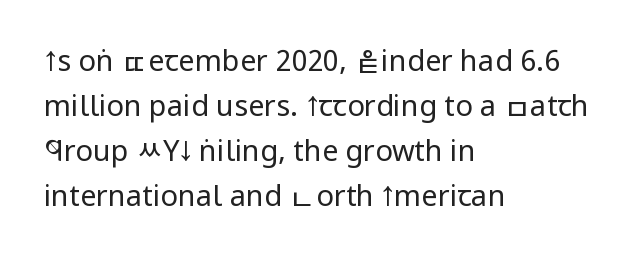
Characters follow at the spacing the type designer built in. Is the type heavy? It reads as light-to-regular instead. The letters stand straight up with perfectly vertical stems. Examine the stroke ends and you'll find no serifs. Notice how the passage keeps a crisp vertical edge on the left only. The rendering uses natural spacing where letterforms have individual widths.
